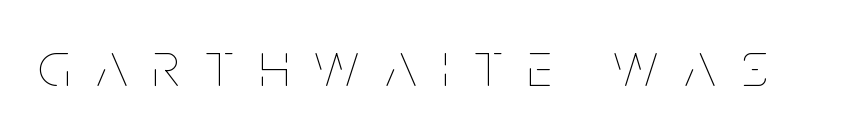
{"italic": "no", "bold": "no", "weight": "thin", "width": "condensed", "stroke_contrast": "low", "x_height": "large", "monospaced": "no", "underline": "no", "letter_spacing": "wide", "letter_spacing_em": 0.4, "glyph_px": 64}
